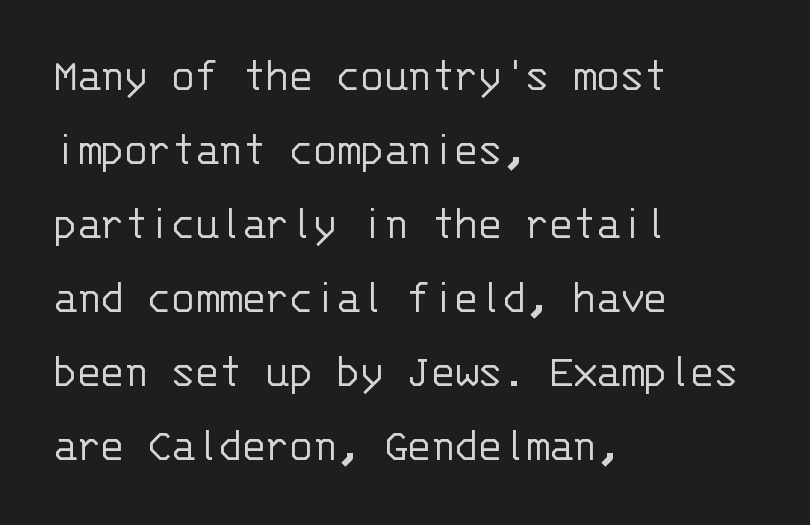
The image shows 48 px light sans-serif type, upright, monospaced; set left-aligned, normal line spacing (1.54x), normal letter spacing, not underlined; low stroke contrast and a large x-height.
